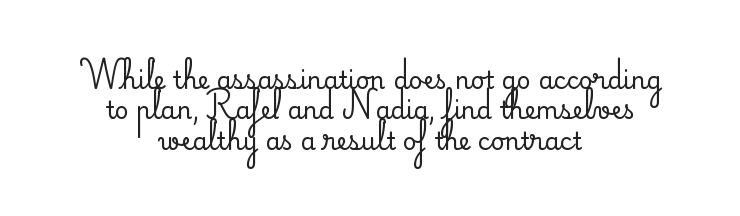
These lines sit exactly where default settings would place them. Has an underline been added? It has not. Tall strokes in this sample are plumb rather than angled. Here the glyphs are tracked normally, forming tight word shapes. Alignment: centered.
